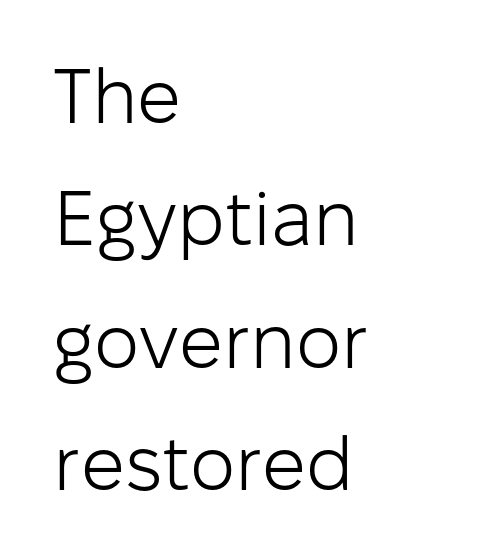
Q: Is the text bold? A: No.
Q: Is the text italic (slanted)? A: No, it is upright.
Q: Is the typeface a serif or a sans-serif typeface? A: Sans-serif.
Q: Is the text underlined? A: No.
Q: How is the paragraph aligned? A: Left-aligned.
Q: Is the spacing between letters normal or unusually wide? A: Normal.
Q: Is the spacing between lines tight, normal or loose? A: Normal.
Q: Width (condensed, normal, or wide)? A: Normal.
Q: Stroke contrast? A: Low.
Q: x-height? A: Medium.
Q: Monospaced? A: No.
